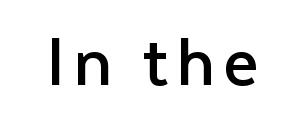
Stem width sits at or under what a default text font uses. The passage shown is typeset with a sans-serif family. The words here are not underlined. This is roman type, the default non-slanted kind.
